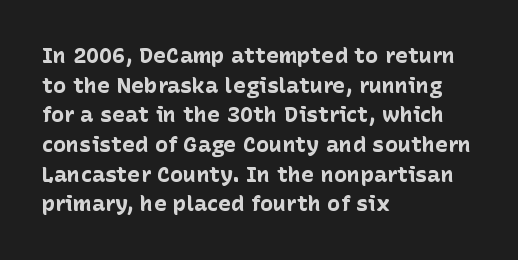
{"italic": "no", "bold": "yes", "underline": "no", "align": "left", "line_spacing": "normal", "line_spacing_ratio": 1.35, "letter_spacing": "normal", "letter_spacing_em": 0.0, "glyph_px": 22}
